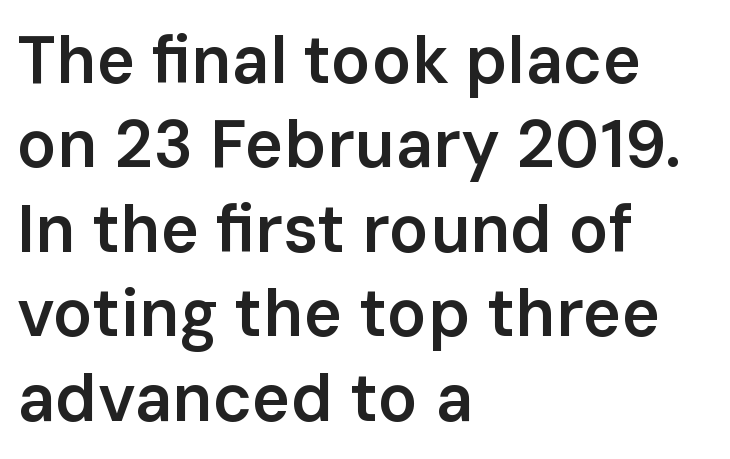
The image shows 66 px semibold sans-serif type, upright; set left-aligned, normal line spacing (1.28x), normal letter spacing, not underlined; low stroke contrast and a medium x-height.
